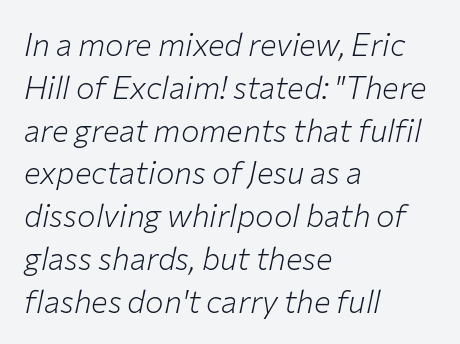
{"italic": "yes", "lean": "right", "slant_degrees": 12, "bold": "no", "weight": "light", "width": "normal", "stroke_contrast": "low", "x_height": "medium", "monospaced": "no", "underline": "no", "align": "left", "line_spacing": "normal", "line_spacing_ratio": 1.38, "letter_spacing": "normal", "letter_spacing_em": 0.0, "glyph_px": 31}
